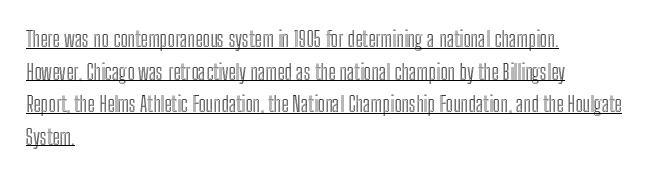
Is there much room between lines? A standard amount, neither cramped nor airy. The lines in this sample share a left origin and differ only in where they stop. The glyphs are accompanied by a horizontal stroke just below them. The rendering keeps characters at their native spacing. Nope, not italic — everything's standing straight.
